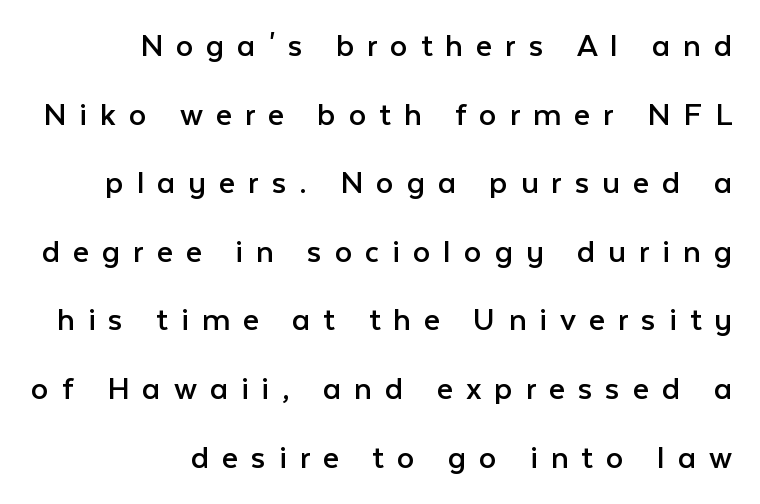
Descenders are the only things crossing below the line. Does the copy run flush right? Yes — the right margin is perfectly even. This is the regular roman posture of the typeface. Characters follow at a spacing far wider than the type designer built in. Counters stay open thanks to moderate or lighter strokes.
